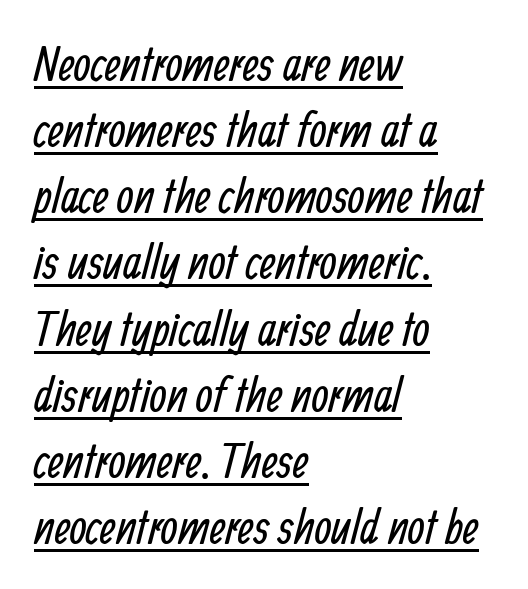
{"serif": "no", "bold": "no", "weight": "regular", "width": "condensed", "stroke_contrast": "low", "x_height": "medium", "monospaced": "no", "underline": "yes", "align": "left", "line_spacing": "normal", "line_spacing_ratio": 1.35, "letter_spacing": "normal", "letter_spacing_em": 0.0, "glyph_px": 49}
